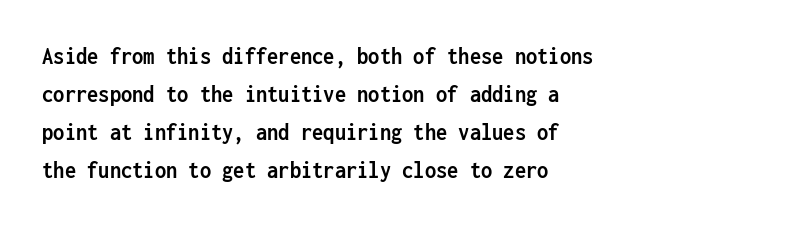
{"italic": "no", "bold": "yes", "underline": "no", "align": "left", "line_spacing": "normal", "line_spacing_ratio": 1.52, "letter_spacing": "normal", "letter_spacing_em": 0.0, "glyph_px": 25}
